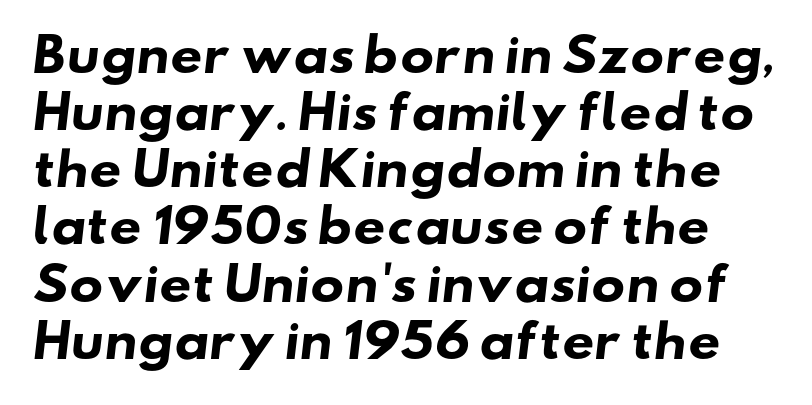
Q: Is the text bold? A: Yes.
Q: Is the typeface a serif or a sans-serif typeface? A: Sans-serif.
Q: Is the text underlined? A: No.
Q: Is the spacing between letters normal or unusually wide? A: Normal.
Q: Is the spacing between lines tight, normal or loose? A: Normal.
Q: Width (condensed, normal, or wide)? A: Wide.
Q: Stroke contrast? A: Low.
Q: x-height? A: Small.
Q: Monospaced? A: No.
